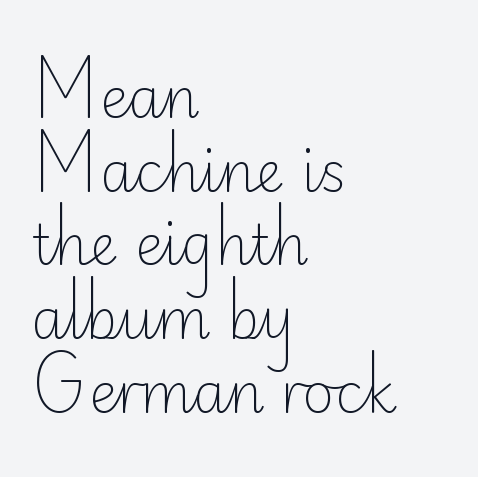
The image shows 55 px light sans-serif type, upright; set left-aligned, normal line spacing (1.34x), normal letter spacing, not underlined; low stroke contrast and a small x-height.
